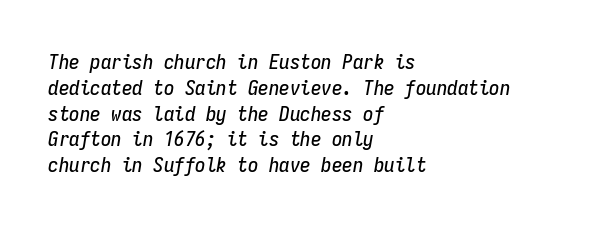
Q: Is the text italic (slanted)? A: Yes, it leans right by about 9 degrees.
Q: Is the text underlined? A: No.
Q: How is the paragraph aligned? A: Left-aligned.
Q: Is the spacing between letters normal or unusually wide? A: Normal.
